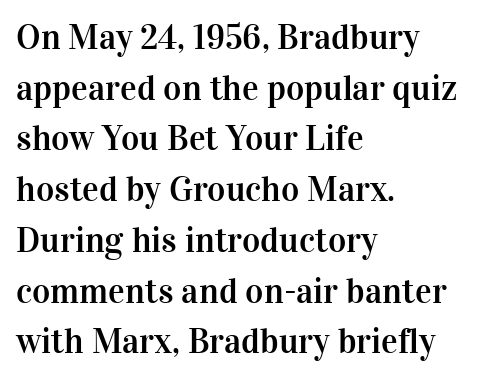
The image shows 35 px serif type, upright; set left-aligned, normal line spacing (1.45x), normal letter spacing, not underlined; high stroke contrast and a medium x-height.
